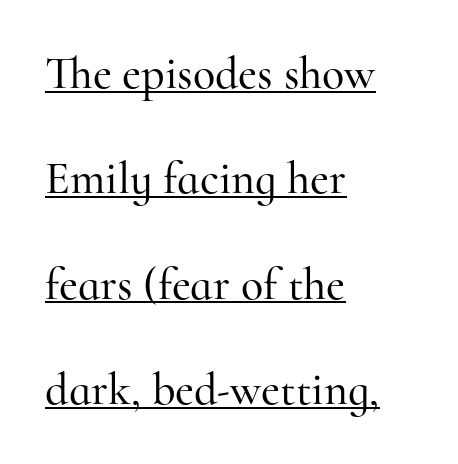
Q: Is the text italic (slanted)? A: No, it is upright.
Q: Is the typeface a serif or a sans-serif typeface? A: Serif.
Q: Is the text underlined? A: Yes.
Q: How is the paragraph aligned? A: Left-aligned.
Q: Is the spacing between letters normal or unusually wide? A: Normal.
Q: Is the spacing between lines tight, normal or loose? A: Loose.
Q: Width (condensed, normal, or wide)? A: Normal.
Q: Stroke contrast? A: High.
Q: x-height? A: Small.
Q: Monospaced? A: No.
